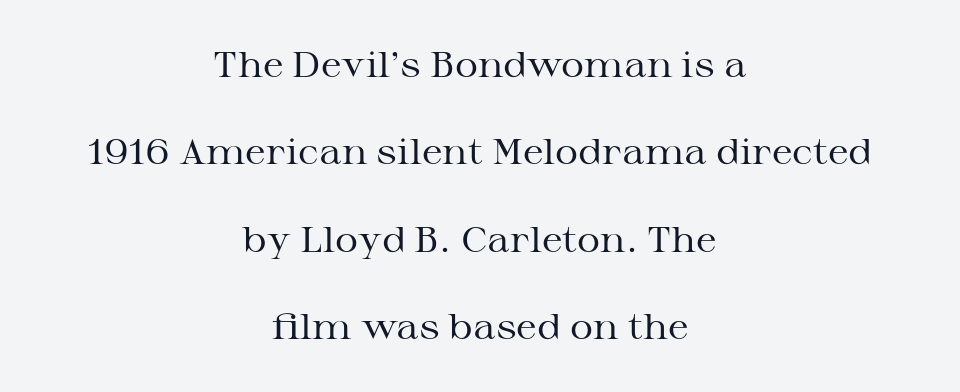
Q: Is the text bold? A: No.
Q: Is the text italic (slanted)? A: No, it is upright.
Q: Is the typeface a serif or a sans-serif typeface? A: Serif.
Q: Is the text underlined? A: No.
Q: How is the paragraph aligned? A: Centered.
Q: Is the spacing between letters normal or unusually wide? A: Normal.
Q: Is the spacing between lines tight, normal or loose? A: Loose.
Q: Width (condensed, normal, or wide)? A: Wide.
Q: Stroke contrast? A: Medium.
Q: x-height? A: Medium.
Q: Monospaced? A: No.
